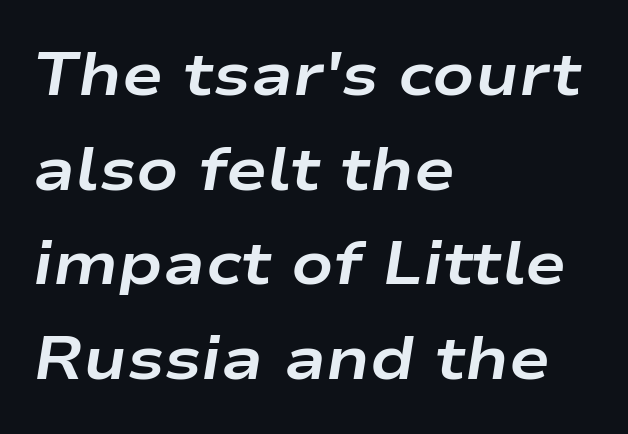
Q: Is the text bold? A: Yes.
Q: Is the text italic (slanted)? A: Yes, it leans right by about 9 degrees.
Q: Is the text underlined? A: No.
Q: How is the paragraph aligned? A: Left-aligned.
Q: Is the spacing between letters normal or unusually wide? A: Normal.
Q: Is the spacing between lines tight, normal or loose? A: Normal.
Q: Width (condensed, normal, or wide)? A: Wide.
Q: Stroke contrast? A: Low.
Q: x-height? A: Medium.
Q: Monospaced? A: No.
